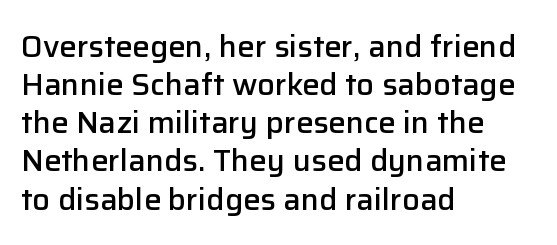
Q: Is the text bold? A: Semi-bold.
Q: Is the text italic (slanted)? A: No, it is upright.
Q: Is the typeface a serif or a sans-serif typeface? A: Sans-serif.
Q: Is the text underlined? A: No.
Q: How is the paragraph aligned? A: Left-aligned.
Q: Is the spacing between letters normal or unusually wide? A: Normal.
Q: Width (condensed, normal, or wide)? A: Normal.
Q: Stroke contrast? A: Low.
Q: x-height? A: Medium.
Q: Monospaced? A: No.
